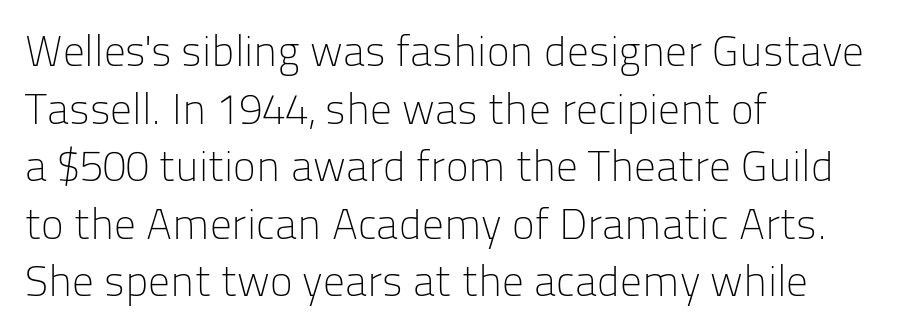
The image shows 43 px light sans-serif type, upright; set left-aligned, normal line spacing (1.34x), normal letter spacing, not underlined; low stroke contrast and a medium x-height.
